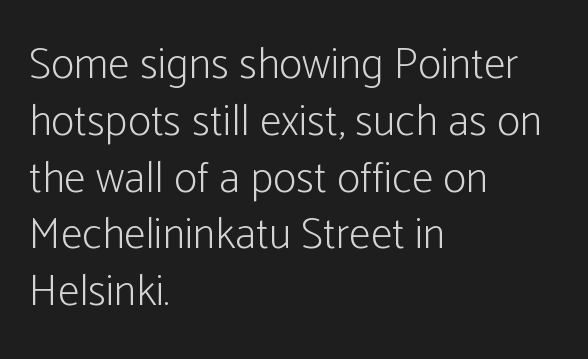
Ascenders rise straight up at ninety degrees. Clear beneath every line of the passage. A light-to-regular cut is what we see here. Look at the bottom of the vertical strokes: they stop flat, with no serifs. Varying glyph widths throughout — classic text-font behaviour. Evenly set lines give the paragraph a standard silhouette.
